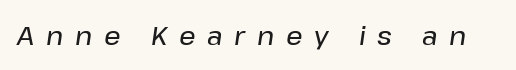
The face used here has a pronounced slope to its letters. The zone under the glyphs is completely vacant. The tracking jumps out immediately: characters are airy and widely separated.
